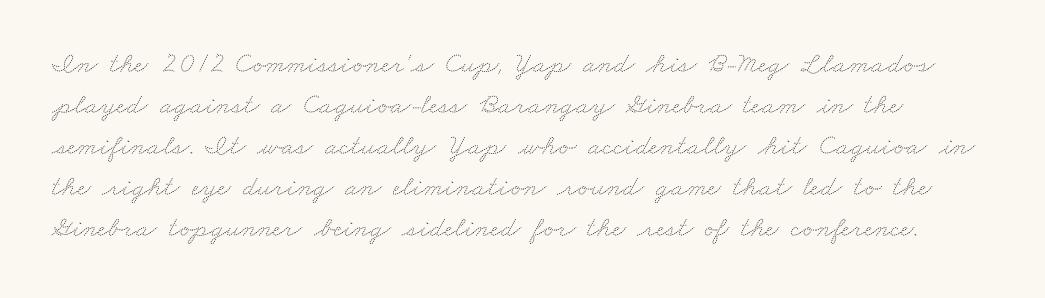
The image shows 29 px thin, wide type; set normal line spacing (1.41x), normal letter spacing, not underlined; medium stroke contrast and a small x-height.
